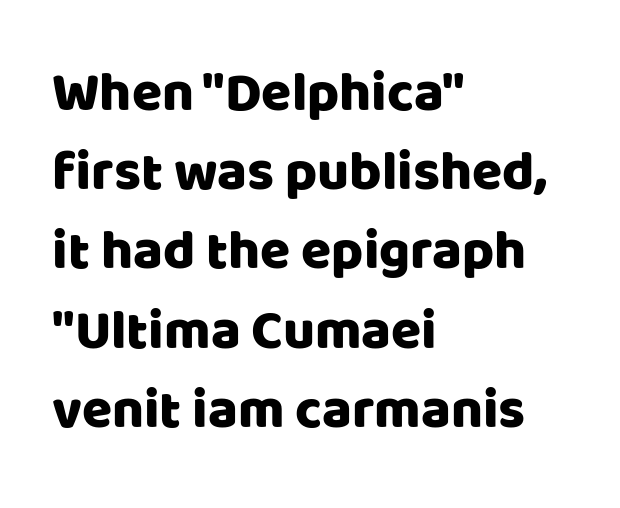
The image shows 55 px sans-serif type, upright; set left-aligned, normal line spacing (1.44x), normal letter spacing, not underlined; low stroke contrast and a large x-height.
